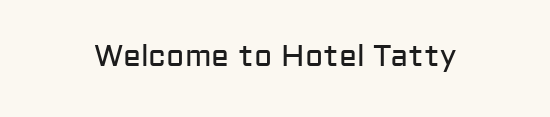
The image shows 30 px regular-weight sans-serif type, upright; set normal letter spacing, not underlined; low stroke contrast and a medium x-height.
